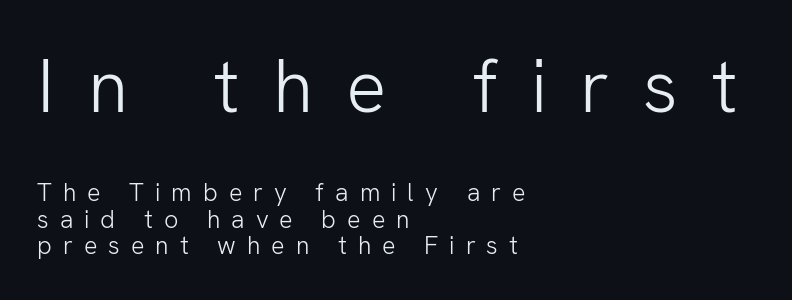
{"serif": "no", "italic": "no", "bold": "no", "weight": "light", "width": "normal", "stroke_contrast": "low", "x_height": "medium", "monospaced": "no", "underline": "no", "align": "left", "line_spacing": "tight", "line_spacing_ratio": 1.06, "letter_spacing": "wide", "letter_spacing_em": 0.44, "larger_block": "first", "size_ratio": 3.0, "glyph_px": 75}
